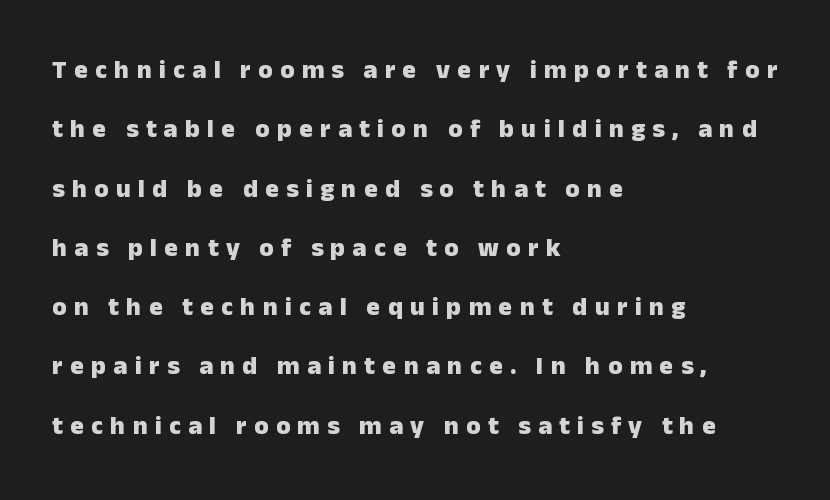
{"italic": "no", "bold": "yes", "underline": "no", "align": "left", "line_spacing": "loose", "line_spacing_ratio": 2.28, "letter_spacing": "wide", "letter_spacing_em": 0.28, "glyph_px": 26}
